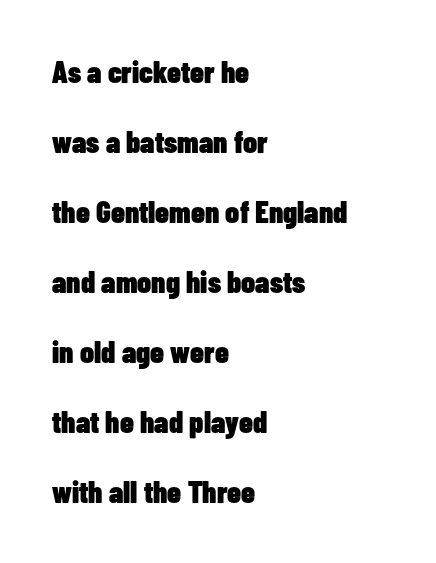
The passage is arranged the way most books set body copy — flush left. One glance says open: line gaps are wider than usual. Font category for this specimen: sans-serif. Here the designer chose a conventional face with non-uniform glyph widths. On the weight axis this lands at bold, roughly 700. The space beneath each line is pristine and unruled.
